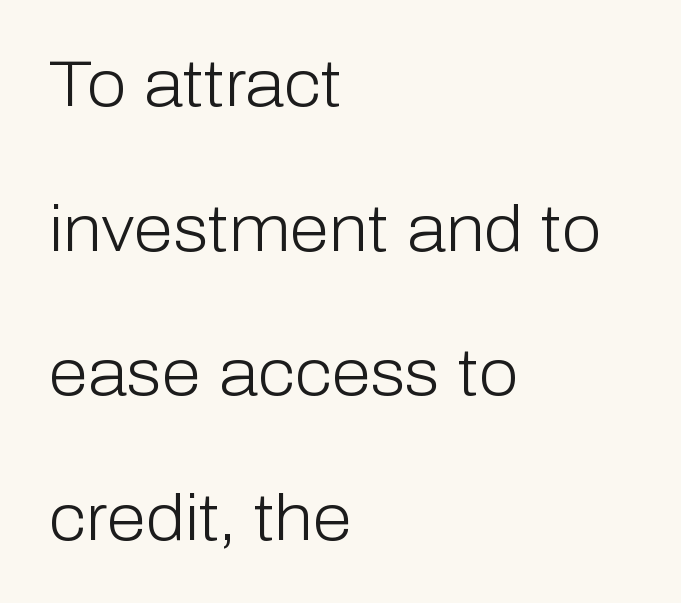
The image shows 64 px light sans-serif type, upright; set left-aligned, loose line spacing (2.26x), normal letter spacing, not underlined; low stroke contrast and a medium x-height.
